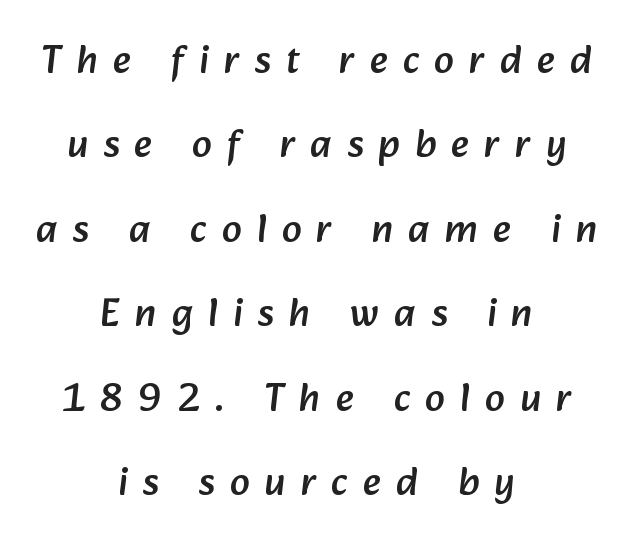
Q: Is the typeface a serif or a sans-serif typeface? A: Sans-serif.
Q: Is the text underlined? A: No.
Q: How is the paragraph aligned? A: Centered.
Q: Is the spacing between letters normal or unusually wide? A: Unusually wide.
Q: Is the spacing between lines tight, normal or loose? A: Loose.
Q: Width (condensed, normal, or wide)? A: Normal.
Q: Stroke contrast? A: Low.
Q: x-height? A: Medium.
Q: Monospaced? A: No.
